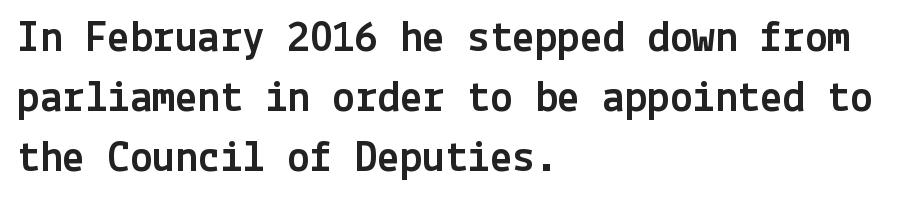
Q: Is the text italic (slanted)? A: No, it is upright.
Q: Is the typeface a serif or a sans-serif typeface? A: Sans-serif.
Q: Is the text underlined? A: No.
Q: How is the paragraph aligned? A: Left-aligned.
Q: Is the spacing between letters normal or unusually wide? A: Normal.
Q: Is the spacing between lines tight, normal or loose? A: Normal.
Q: Width (condensed, normal, or wide)? A: Normal.
Q: x-height? A: Medium.
